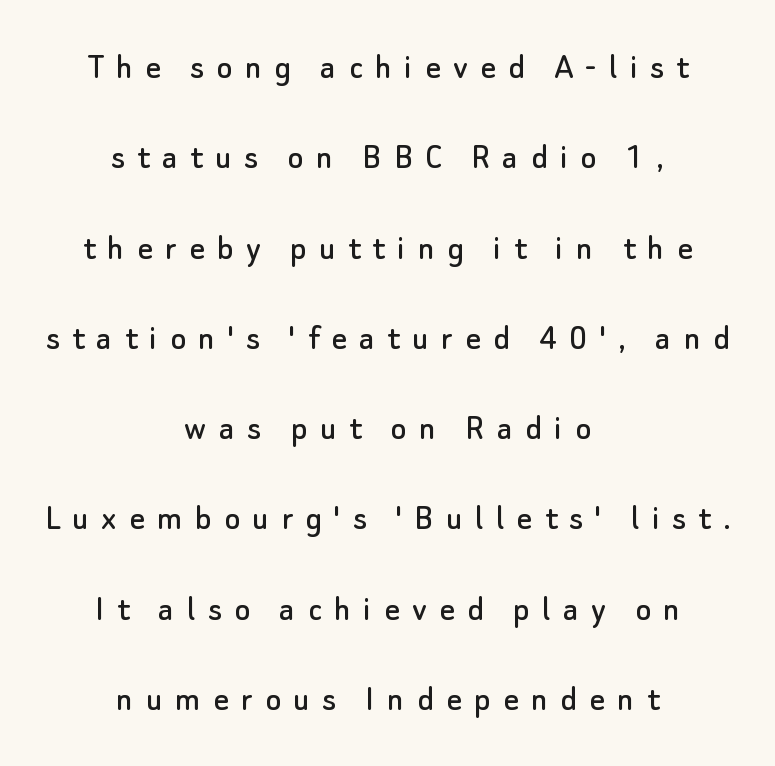
{"serif": "no", "italic": "no", "width": "normal", "stroke_contrast": "low", "x_height": "small", "monospaced": "no", "underline": "no", "align": "center", "line_spacing": "loose", "line_spacing_ratio": 2.44, "letter_spacing": "wide", "letter_spacing_em": 0.34, "glyph_px": 37}
